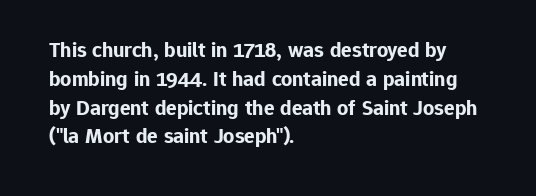
{"italic": "no", "bold": "yes", "underline": "no", "align": "left", "line_spacing": "normal", "line_spacing_ratio": 1.31, "letter_spacing": "normal", "letter_spacing_em": 0.0, "glyph_px": 22}
